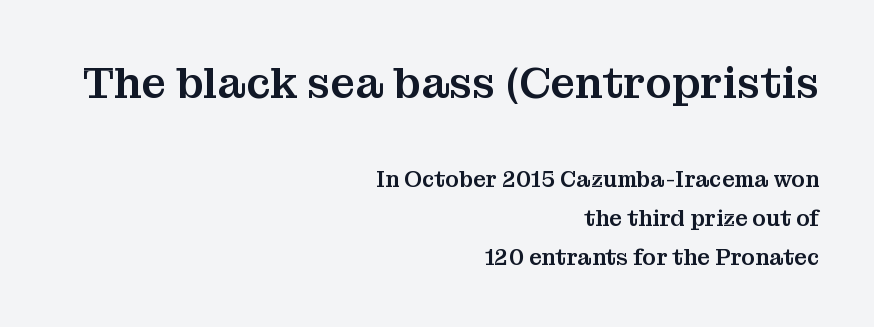
{"serif": "yes", "italic": "no", "width": "normal", "stroke_contrast": "medium", "x_height": "medium", "monospaced": "no", "underline": "no", "align": "right", "line_spacing_ratio": 1.76, "letter_spacing": "normal", "letter_spacing_em": 0.0, "larger_block": "first", "size_ratio": 1.95, "glyph_px": 43}
